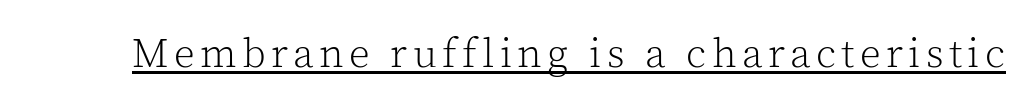
{"serif": "yes", "italic": "no", "bold": "no", "weight": "light", "width": "normal", "x_height": "medium", "monospaced": "no", "underline": "yes", "glyph_px": 41}
